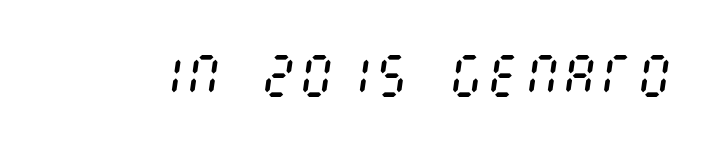
{"italic": "yes", "lean": "right", "slant_degrees": 8, "bold": "no", "weight": "regular", "width": "condensed", "stroke_contrast": "medium", "x_height": "large", "underline": "no", "letter_spacing": "normal", "letter_spacing_em": 0.0, "glyph_px": 47}
